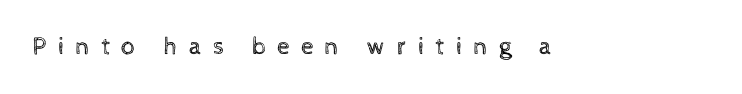
The image shows 25 px text type, upright; set unusually wide letter spacing (+0.45 em), not underlined.
